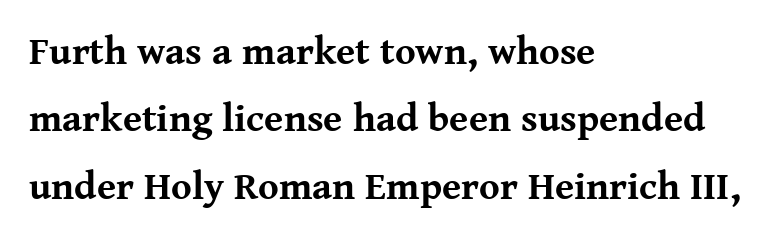
Descenders hang freely into open space. Which margin do the lines hug? The left one — the right edge is uneven. Caption: bold face, heavy strokes. Every character sits straight up, as roman type does. Varying glyph widths throughout — classic text-font behaviour.
